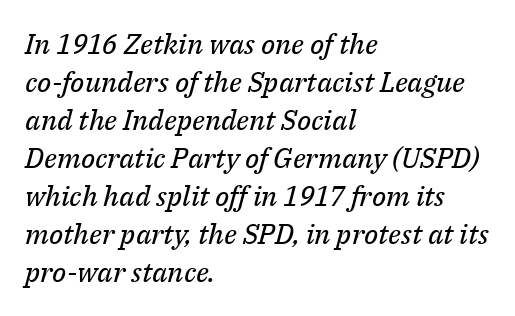
Q: Is the text bold? A: No.
Q: Is the text italic (slanted)? A: Yes, it leans right by about 14 degrees.
Q: Is the typeface a serif or a sans-serif typeface? A: Serif.
Q: Is the text underlined? A: No.
Q: How is the paragraph aligned? A: Left-aligned.
Q: Is the spacing between letters normal or unusually wide? A: Normal.
Q: Is the spacing between lines tight, normal or loose? A: Normal.
Q: Width (condensed, normal, or wide)? A: Normal.
Q: Stroke contrast? A: Medium.
Q: x-height? A: Medium.
Q: Monospaced? A: No.
